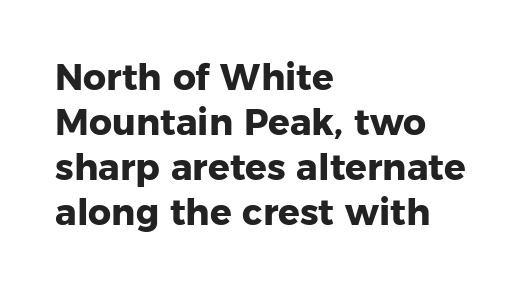
The image shows 36 px heavy sans-serif type, upright; set left-aligned, normal line spacing (1.25x), normal letter spacing, not underlined; low stroke contrast and a medium x-height.
